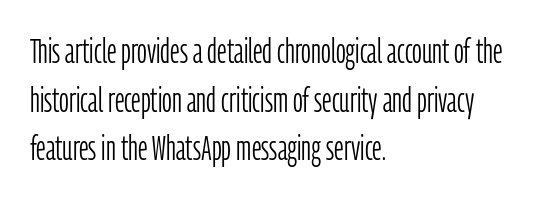
{"serif": "no", "italic": "no", "bold": "no", "weight": "light", "width": "condensed", "stroke_contrast": "low", "x_height": "medium", "monospaced": "no", "underline": "no", "align": "left", "line_spacing": "normal", "line_spacing_ratio": 1.43, "letter_spacing": "normal", "letter_spacing_em": 0.0, "glyph_px": 34}
